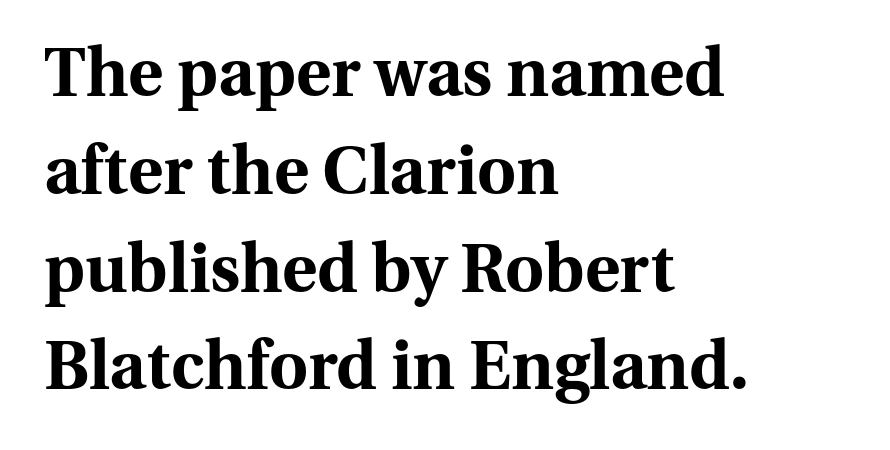
The image shows 67 px bold serif type, upright; set left-aligned, normal line spacing (1.46x), normal letter spacing, not underlined; medium stroke contrast and a medium x-height.
